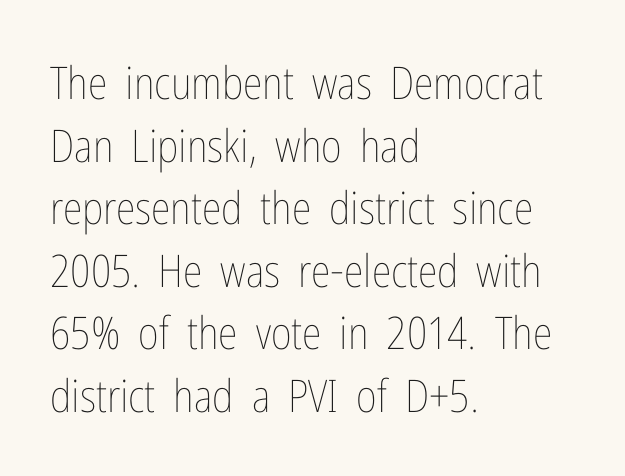
The baseline area is clear. Each letter keeps its own natural width here, so spacing adapts to shape. No extra tracking has been applied to these lines. Posture: vertical. Line starts are locked; line ends wander. A light-to-regular cut is what we see here.
